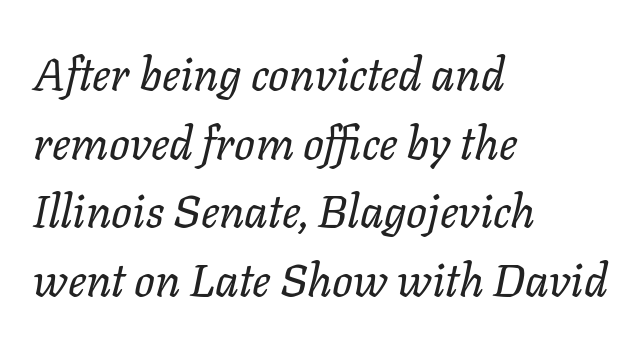
Q: Is the text bold? A: No.
Q: Is the text italic (slanted)? A: Yes, it leans right by about 11 degrees.
Q: Is the text underlined? A: No.
Q: How is the paragraph aligned? A: Left-aligned.
Q: Is the spacing between letters normal or unusually wide? A: Normal.
Q: Is the spacing between lines tight, normal or loose? A: Normal.
Q: Width (condensed, normal, or wide)? A: Normal.
Q: Stroke contrast? A: Low.
Q: x-height? A: Medium.
Q: Monospaced? A: No.
